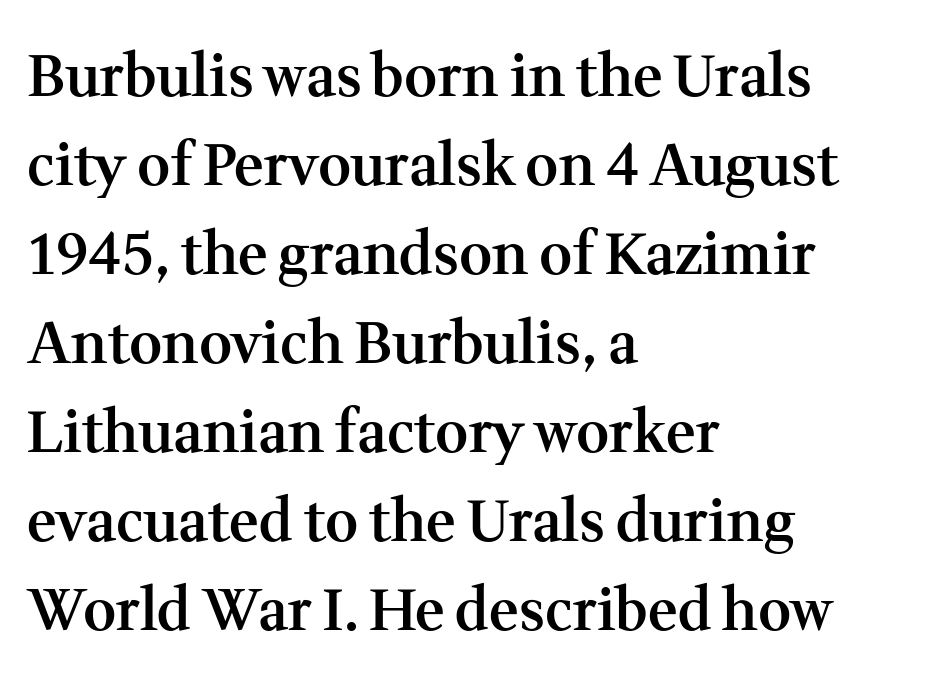
The image shows 57 px semibold serif type, upright; set left-aligned, normal line spacing (1.56x), normal letter spacing, not underlined; medium stroke contrast and a medium x-height.
